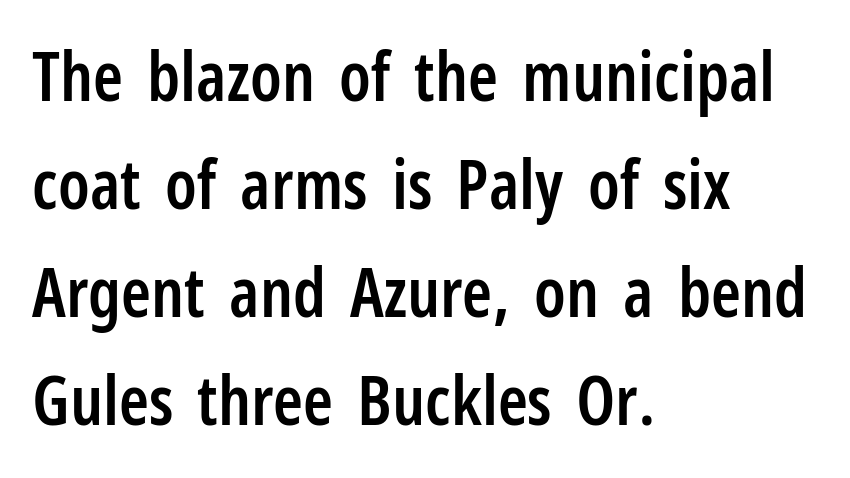
{"serif": "no", "italic": "no", "bold": "semi", "weight": "semibold", "width": "condensed", "stroke_contrast": "low", "x_height": "medium", "monospaced": "no", "underline": "no", "align": "left", "line_spacing": "normal", "line_spacing_ratio": 1.59, "letter_spacing": "normal", "letter_spacing_em": 0.0, "glyph_px": 68}
